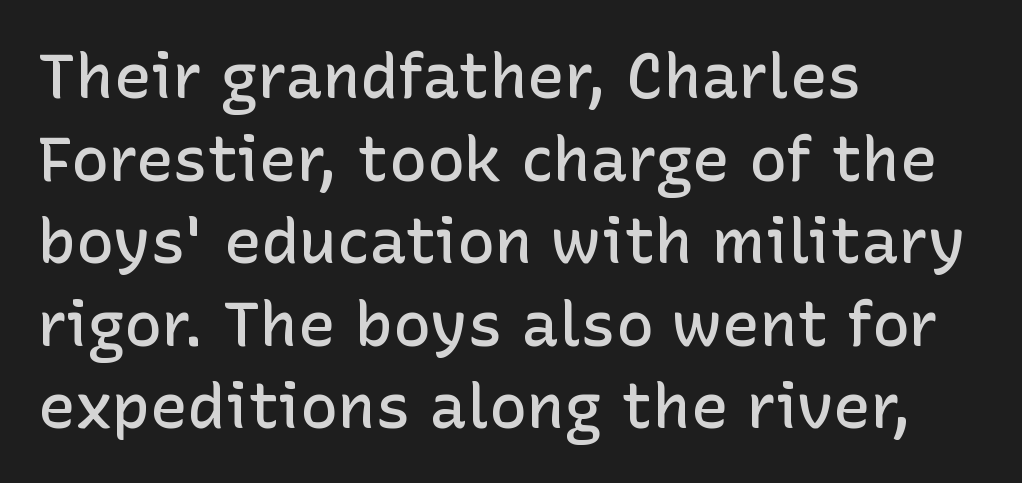
{"serif": "no", "italic": "no", "bold": "semi", "weight": "semibold", "width": "normal", "stroke_contrast": "low", "x_height": "medium", "monospaced": "no", "underline": "no", "align": "left", "line_spacing": "normal", "line_spacing_ratio": 1.31, "letter_spacing": "normal", "letter_spacing_em": 0.0, "glyph_px": 63}
